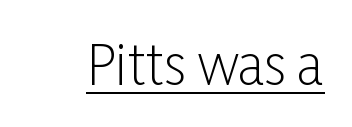
Q: Is the text bold? A: No.
Q: Is the text italic (slanted)? A: No, it is upright.
Q: Is the typeface a serif or a sans-serif typeface? A: Sans-serif.
Q: Is the text underlined? A: Yes.
Q: Is the spacing between letters normal or unusually wide? A: Normal.
Q: Width (condensed, normal, or wide)? A: Condensed.
Q: Stroke contrast? A: Low.
Q: x-height? A: Medium.
Q: Monospaced? A: No.
